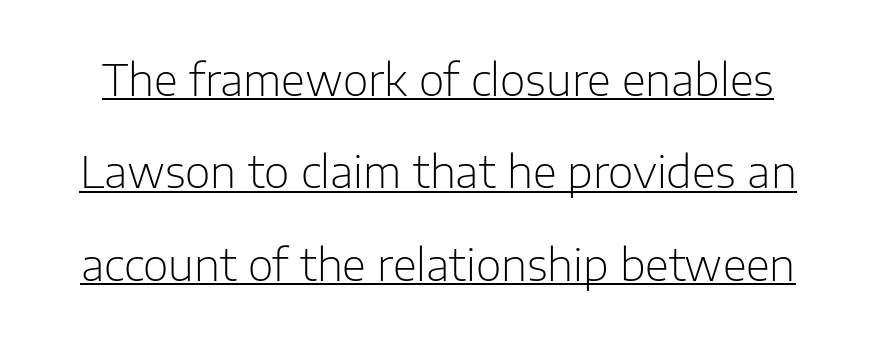
Q: Is the text bold? A: No.
Q: Is the text italic (slanted)? A: No, it is upright.
Q: Is the typeface a serif or a sans-serif typeface? A: Sans-serif.
Q: Is the text underlined? A: Yes.
Q: Is the spacing between letters normal or unusually wide? A: Normal.
Q: Is the spacing between lines tight, normal or loose? A: Loose.
Q: Width (condensed, normal, or wide)? A: Normal.
Q: Stroke contrast? A: Low.
Q: x-height? A: Medium.
Q: Monospaced? A: No.
